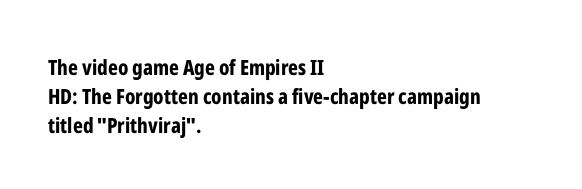
Q: Is the text bold? A: Yes.
Q: Is the text italic (slanted)? A: No, it is upright.
Q: Is the text underlined? A: No.
Q: How is the paragraph aligned? A: Left-aligned.
Q: Is the spacing between letters normal or unusually wide? A: Normal.
Q: Is the spacing between lines tight, normal or loose? A: Normal.
